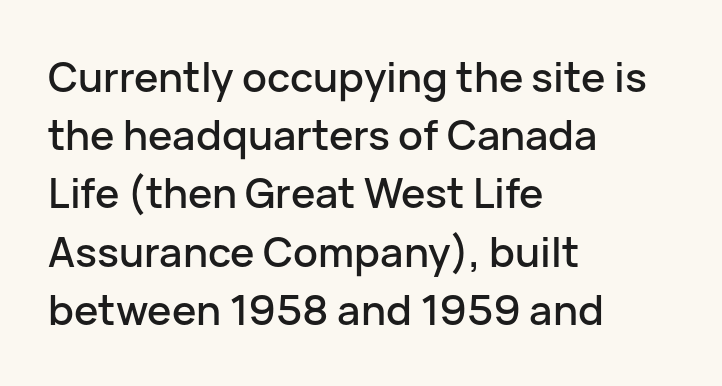
{"serif": "no", "italic": "no", "width": "normal", "stroke_contrast": "low", "x_height": "medium", "monospaced": "no", "underline": "no", "align": "left", "line_spacing": "normal", "line_spacing_ratio": 1.42, "letter_spacing": "normal", "letter_spacing_em": 0.0, "glyph_px": 41}
